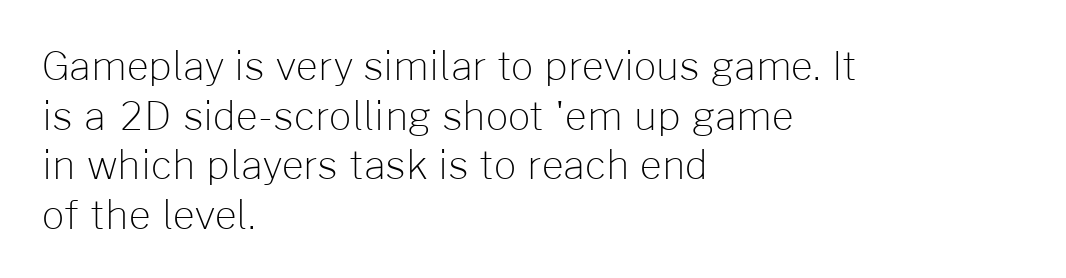
{"serif": "no", "italic": "no", "bold": "no", "weight": "light", "width": "normal", "stroke_contrast": "low", "x_height": "medium", "monospaced": "no", "underline": "no", "align": "left", "line_spacing": "normal", "line_spacing_ratio": 1.27, "letter_spacing": "normal", "letter_spacing_em": 0.0, "glyph_px": 39}
